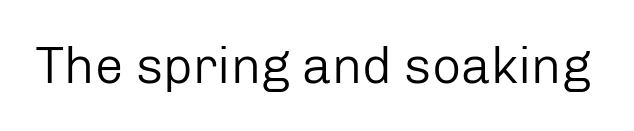
The image shows 51 px regular-weight sans-serif type, upright; set normal letter spacing, not underlined; low stroke contrast and a medium x-height.
